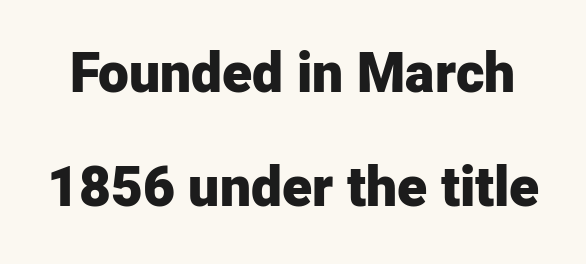
The image shows 55 px heavy sans-serif type, upright; set loose line spacing (2.07x), normal letter spacing, not underlined; low stroke contrast and a medium x-height.
